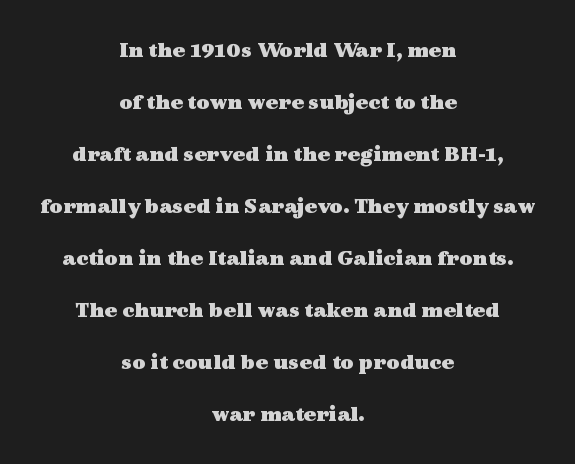
The image shows 23 px bold type, upright; set centered, loose line spacing (2.26x), normal letter spacing, not underlined.
